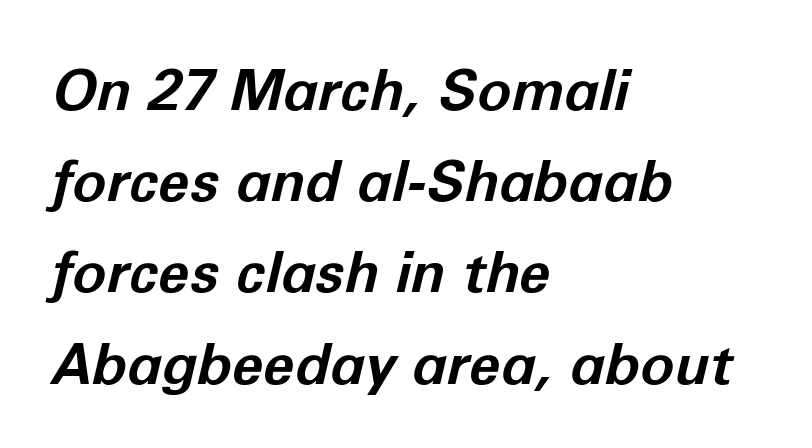
The image shows 57 px bold type, italic (leaning right); set left-aligned, normal line spacing (1.6x), normal letter spacing, not underlined; low stroke contrast and a medium x-height.
